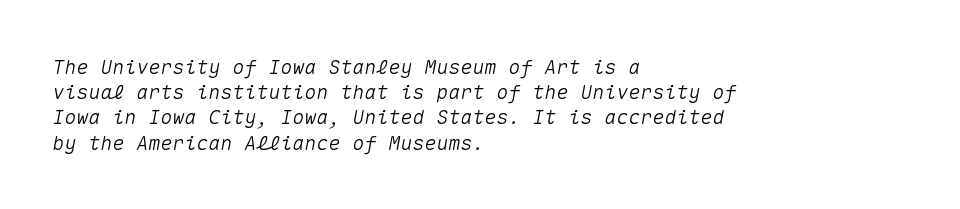
Where is the straight margin? On the left. Posture: slanted. These lines sit exactly where default settings would place them. Unmarked baselines from the first word to the last. Letter spacing: default.
